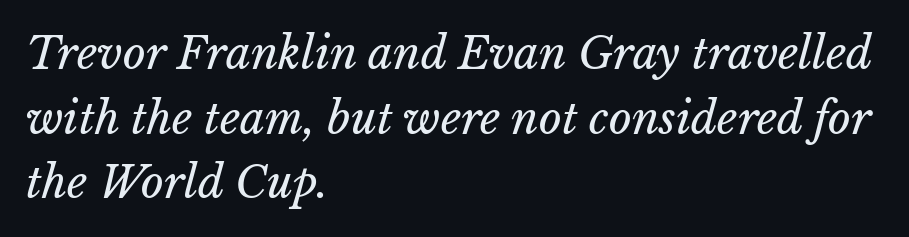
Each line starts at the same left margin while the right side varies. The face used here is proportionally spaced, like ordinary book or web type. No letter is thick-stroked: the sample isn't bold. A bare baseline throughout the passage. Observe the ordinary spacing: letters are neighbours, not strangers.
